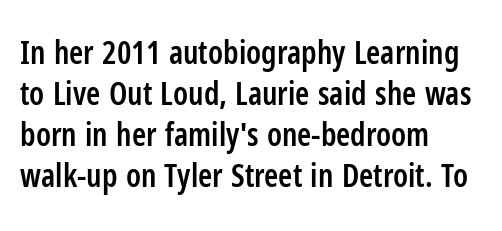
{"serif": "no", "italic": "no", "bold": "semi", "weight": "semibold", "width": "condensed", "stroke_contrast": "low", "x_height": "medium", "monospaced": "no", "underline": "no", "align": "left", "line_spacing": "normal", "line_spacing_ratio": 1.28, "letter_spacing": "normal", "letter_spacing_em": 0.0, "glyph_px": 32}
